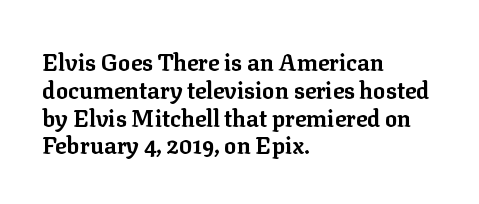
{"italic": "no", "bold": "yes", "underline": "no", "align": "left", "line_spacing_ratio": 1.21, "letter_spacing": "normal", "letter_spacing_em": 0.0, "glyph_px": 23}
